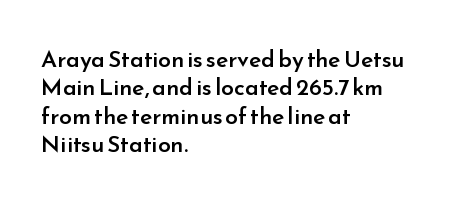
{"italic": "no", "bold": "semi", "underline": "no", "align": "left", "line_spacing_ratio": 1.23, "letter_spacing": "normal", "letter_spacing_em": 0.0, "glyph_px": 23}
